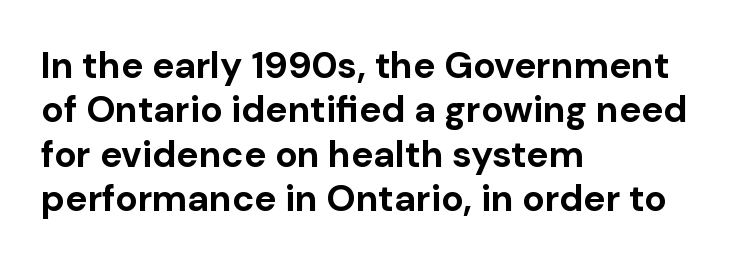
{"serif": "no", "italic": "no", "bold": "yes", "weight": "bold", "width": "normal", "stroke_contrast": "low", "x_height": "medium", "monospaced": "no", "underline": "no", "align": "left", "line_spacing_ratio": 1.2, "letter_spacing": "normal", "letter_spacing_em": 0.0, "glyph_px": 37}
